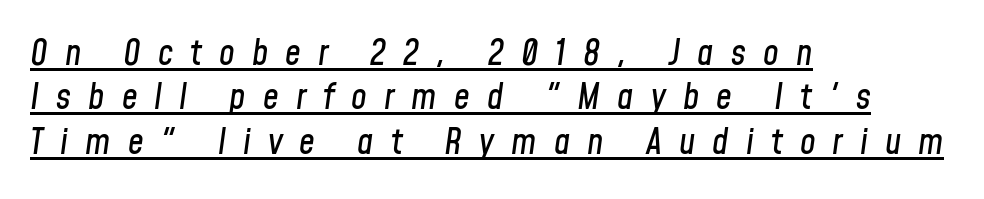
{"italic": "yes", "lean": "right", "slant_degrees": 8, "width": "condensed", "stroke_contrast": "low", "x_height": "medium", "monospaced": "no", "underline": "yes", "align": "left", "line_spacing": "normal", "line_spacing_ratio": 1.27, "letter_spacing": "wide", "letter_spacing_em": 0.49, "glyph_px": 35}
